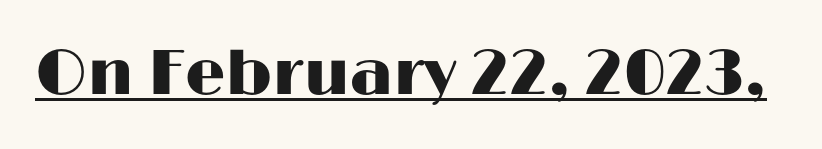
The words here are underlined. Varying glyph widths throughout — classic text-font behaviour. These lines were composed using upright roman letters. How are the letters spaced? Ordinarily, with no added tracking. Does the type have serifs? No, each stem ends abruptly.
